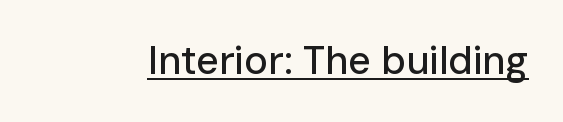
Q: Is the text italic (slanted)? A: No, it is upright.
Q: Is the typeface a serif or a sans-serif typeface? A: Sans-serif.
Q: Is the text underlined? A: Yes.
Q: Is the spacing between letters normal or unusually wide? A: Normal.
Q: Width (condensed, normal, or wide)? A: Normal.
Q: Stroke contrast? A: Low.
Q: x-height? A: Medium.
Q: Monospaced? A: No.
